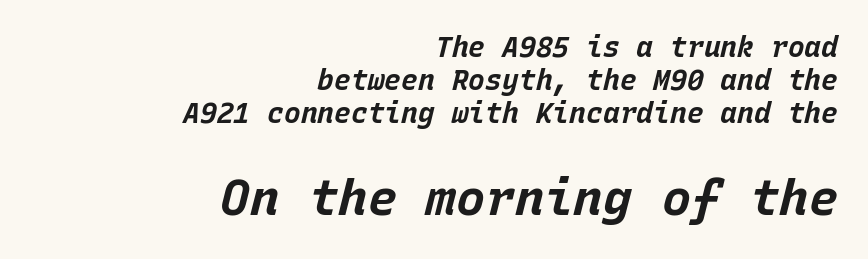
Q: Is the text bold? A: Yes.
Q: Is the text italic (slanted)? A: Yes, it leans right by about 15 degrees.
Q: Is the text underlined? A: No.
Q: How is the paragraph aligned? A: Right-aligned.
Q: Is the spacing between letters normal or unusually wide? A: Normal.
Q: Which block of text is set in a larger size, the first (top) or the second (bottom)? A: The second (bottom) one.
Q: Width (condensed, normal, or wide)? A: Normal.
Q: Stroke contrast? A: Low.
Q: x-height? A: Large.
Q: Monospaced? A: Yes.
